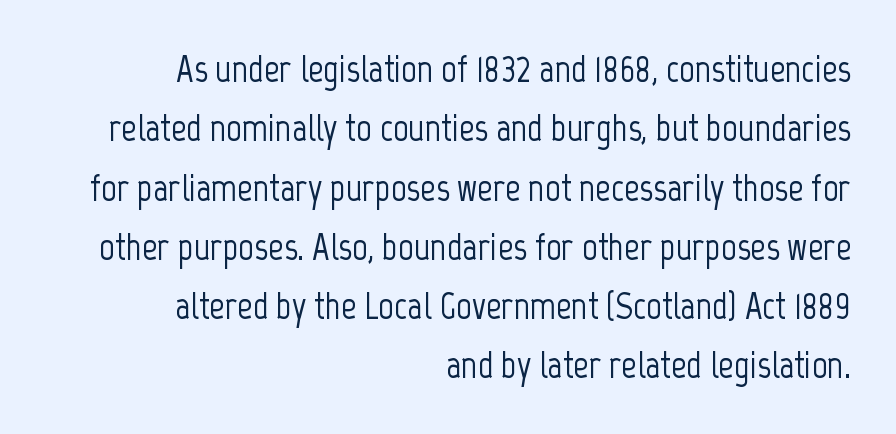
Q: Is the text italic (slanted)? A: No, it is upright.
Q: Is the typeface a serif or a sans-serif typeface? A: Sans-serif.
Q: Is the text underlined? A: No.
Q: How is the paragraph aligned? A: Right-aligned.
Q: Is the spacing between letters normal or unusually wide? A: Normal.
Q: Is the spacing between lines tight, normal or loose? A: Normal.
Q: Width (condensed, normal, or wide)? A: Condensed.
Q: Stroke contrast? A: Low.
Q: x-height? A: Medium.
Q: Monospaced? A: No.
